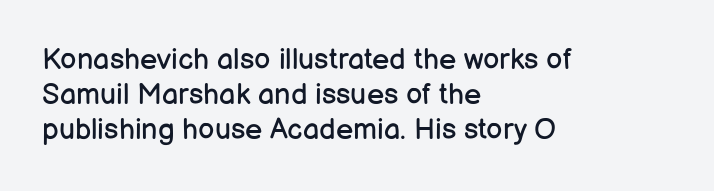
Q: Is the text bold? A: No.
Q: Is the text italic (slanted)? A: No, it is upright.
Q: Is the typeface a serif or a sans-serif typeface? A: Sans-serif.
Q: Is the text underlined? A: No.
Q: How is the paragraph aligned? A: Left-aligned.
Q: Is the spacing between letters normal or unusually wide? A: Normal.
Q: Width (condensed, normal, or wide)? A: Normal.
Q: Stroke contrast? A: Low.
Q: x-height? A: Medium.
Q: Monospaced? A: No.
